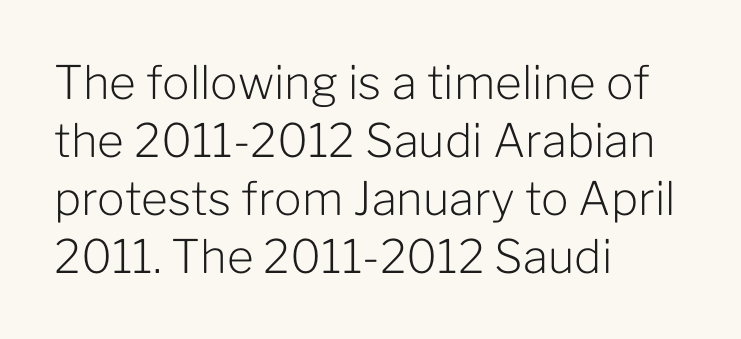
Q: Is the text bold? A: No.
Q: Is the text italic (slanted)? A: No, it is upright.
Q: Is the typeface a serif or a sans-serif typeface? A: Sans-serif.
Q: Is the text underlined? A: No.
Q: How is the paragraph aligned? A: Left-aligned.
Q: Is the spacing between letters normal or unusually wide? A: Normal.
Q: Is the spacing between lines tight, normal or loose? A: Normal.
Q: Width (condensed, normal, or wide)? A: Normal.
Q: Stroke contrast? A: Low.
Q: x-height? A: Medium.
Q: Monospaced? A: No.
